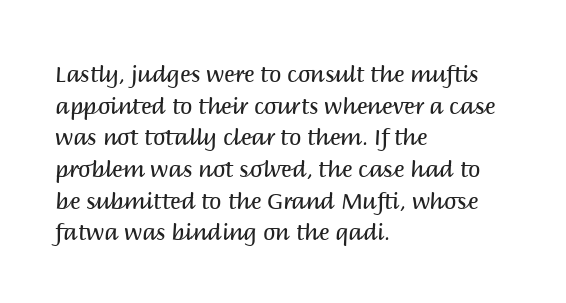
{"bold": "no", "underline": "no", "align": "left", "line_spacing": "normal", "line_spacing_ratio": 1.44, "letter_spacing": "normal", "letter_spacing_em": 0.0, "glyph_px": 22}
